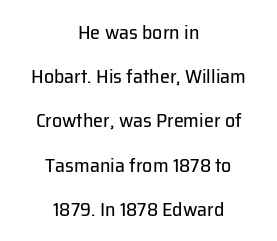
The block of text is sparse from top to bottom, with ample space between rows. The gap between lines stays unmarked. Short note: letters normally spaced. The whitespace from short lines is split evenly between both sides. The typesetting does not lean heavy: it is not bold.
